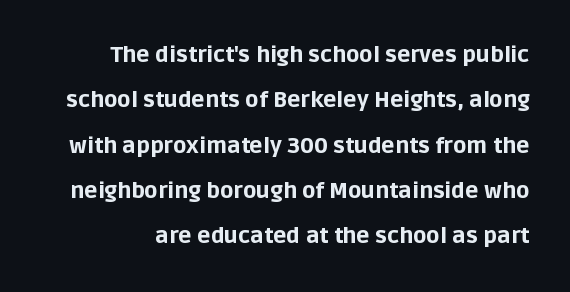
The glyphs are unaccompanied by any horizontal stroke below them. Observe the ordinary spacing: letters are neighbours, not strangers. Does the leading feel generous? Absolutely, it's lavish. Designer's note — italics off, roman on.
